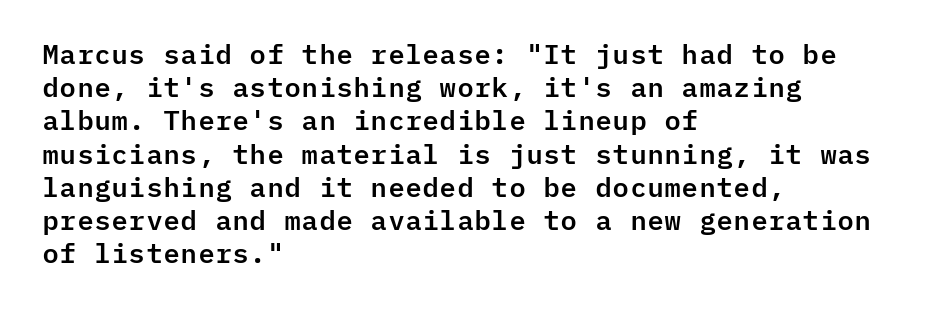
{"italic": "no", "underline": "no", "align": "left", "line_spacing_ratio": 1.23, "letter_spacing": "normal", "letter_spacing_em": 0.0, "glyph_px": 27}
